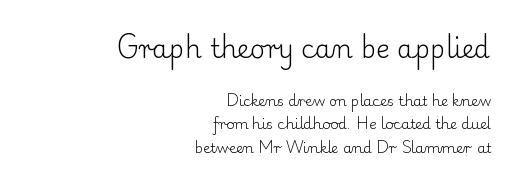
Q: Is the text bold? A: No.
Q: Is the text italic (slanted)? A: No, it is upright.
Q: Is the text underlined? A: No.
Q: How is the paragraph aligned? A: Right-aligned.
Q: Is the spacing between letters normal or unusually wide? A: Normal.
Q: Is the spacing between lines tight, normal or loose? A: Normal.
Q: Which block of text is set in a larger size, the first (top) or the second (bottom)? A: The first (top) one.
